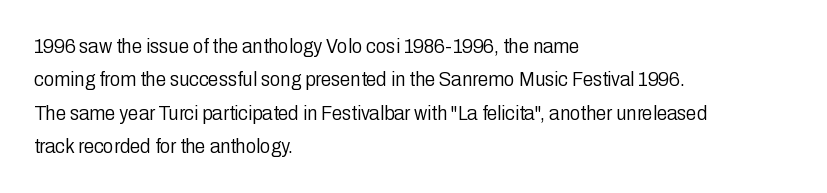
The image shows 21 px text type, upright; set left-aligned, normal line spacing (1.59x), normal letter spacing, not underlined.
